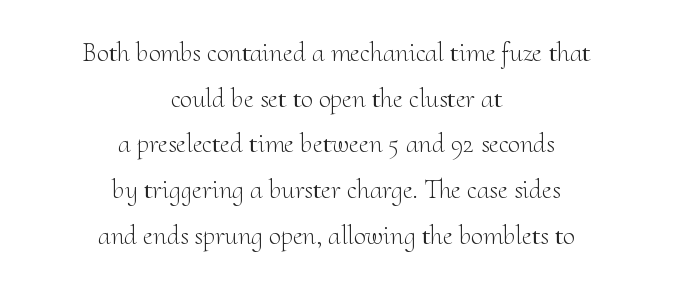
{"italic": "no", "bold": "no", "underline": "no", "align": "center", "line_spacing": "normal", "line_spacing_ratio": 1.69, "letter_spacing": "normal", "letter_spacing_em": 0.0, "glyph_px": 27}
